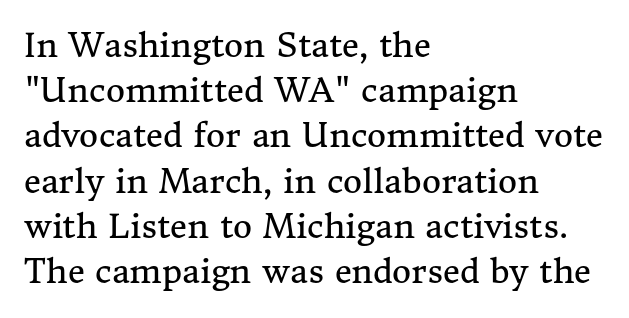
Q: Is the text bold? A: No.
Q: Is the text italic (slanted)? A: No, it is upright.
Q: Is the typeface a serif or a sans-serif typeface? A: Serif.
Q: Is the text underlined? A: No.
Q: How is the paragraph aligned? A: Left-aligned.
Q: Is the spacing between letters normal or unusually wide? A: Normal.
Q: Is the spacing between lines tight, normal or loose? A: Normal.
Q: Width (condensed, normal, or wide)? A: Normal.
Q: Stroke contrast? A: Medium.
Q: x-height? A: Medium.
Q: Monospaced? A: No.
